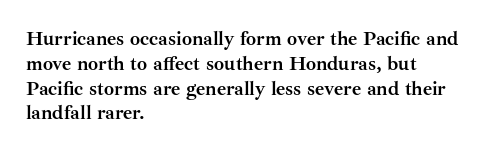
{"italic": "no", "bold": "yes", "underline": "no", "align": "left", "line_spacing_ratio": 1.24, "letter_spacing": "normal", "letter_spacing_em": 0.0, "glyph_px": 20}
